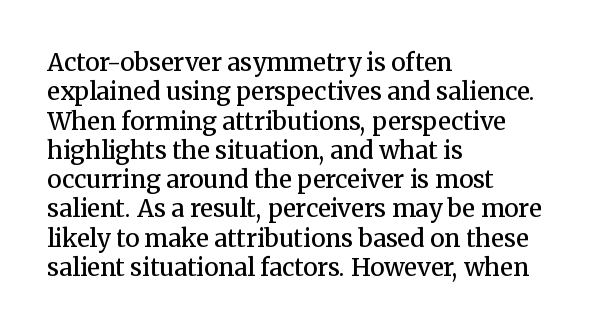
This rendering leaves character spacing at its baseline value. The gap between lines stays unmarked. Characters remain perfectly vertical along every line. The compositor pushed each line to the left boundary.
